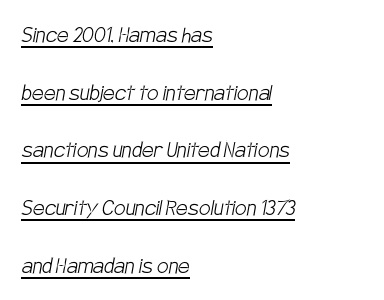
{"bold": "no", "underline": "yes", "align": "left", "line_spacing": "loose", "line_spacing_ratio": 2.22, "letter_spacing": "normal", "letter_spacing_em": 0.0, "glyph_px": 26}
